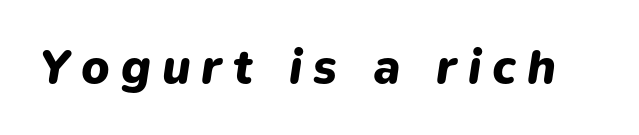
{"italic": "yes", "lean": "right", "slant_degrees": 9, "bold": "yes", "weight": "heavy", "width": "normal", "stroke_contrast": "low", "x_height": "medium", "monospaced": "no", "underline": "no", "letter_spacing": "wide", "letter_spacing_em": 0.23, "glyph_px": 48}
